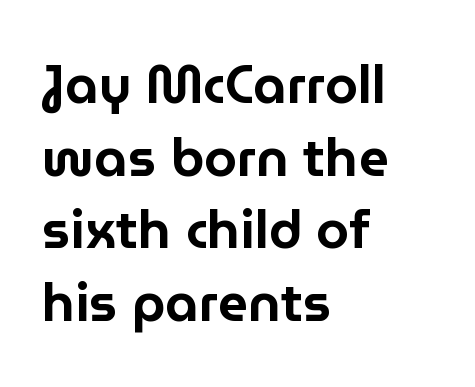
{"serif": "no", "italic": "no", "width": "normal", "stroke_contrast": "low", "x_height": "medium", "monospaced": "no", "underline": "no", "align": "left", "line_spacing": "normal", "line_spacing_ratio": 1.37, "letter_spacing": "normal", "letter_spacing_em": 0.0, "glyph_px": 53}
